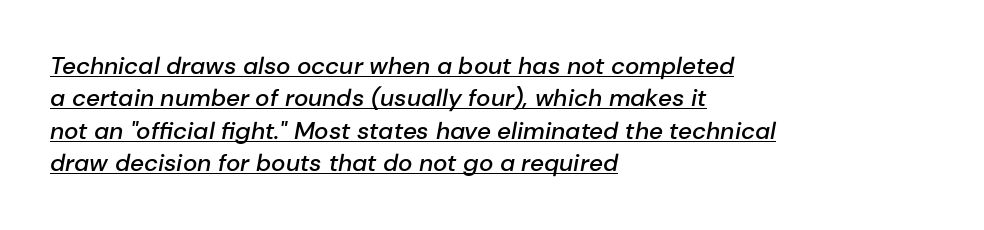
The image shows 24 px text type, italic (leaning right); set left-aligned, normal line spacing (1.35x), normal letter spacing, underlined.
